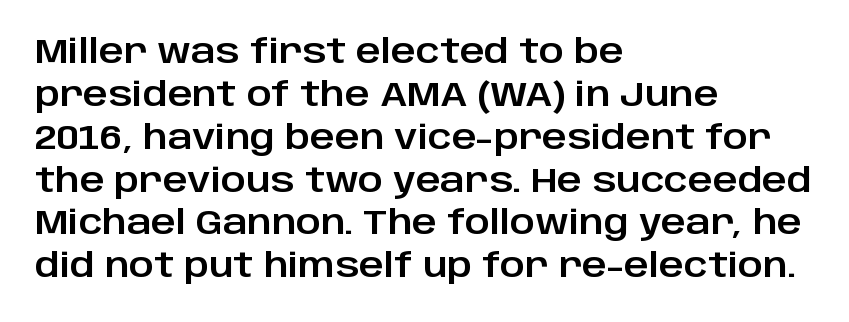
The image shows 34 px sans-serif type, upright; set left-aligned, normal line spacing (1.26x), normal letter spacing, not underlined; low stroke contrast and a large x-height.
